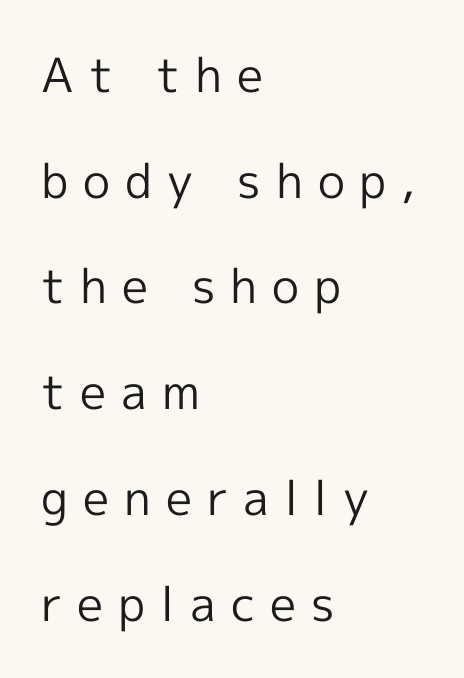
The image shows 47 px regular-weight sans-serif type, upright; set left-aligned, loose line spacing (2.25x), unusually wide letter spacing (+0.32 em), not underlined; a medium x-height.
